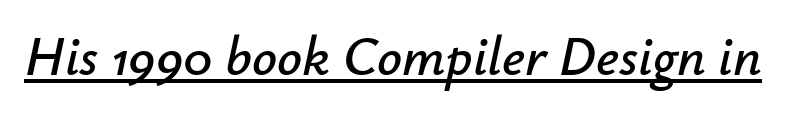
{"italic": "yes", "lean": "right", "slant_degrees": 12, "width": "normal", "stroke_contrast": "low", "x_height": "small", "monospaced": "no", "underline": "yes", "letter_spacing": "normal", "letter_spacing_em": 0.0, "glyph_px": 55}
